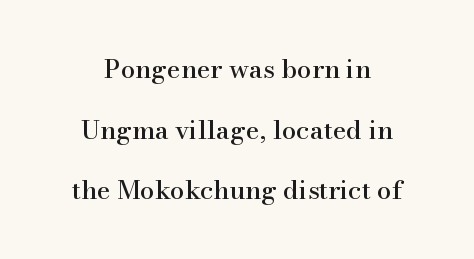
{"italic": "no", "underline": "no", "align": "center", "line_spacing": "loose", "line_spacing_ratio": 2.33, "letter_spacing": "normal", "letter_spacing_em": 0.0, "glyph_px": 26}
